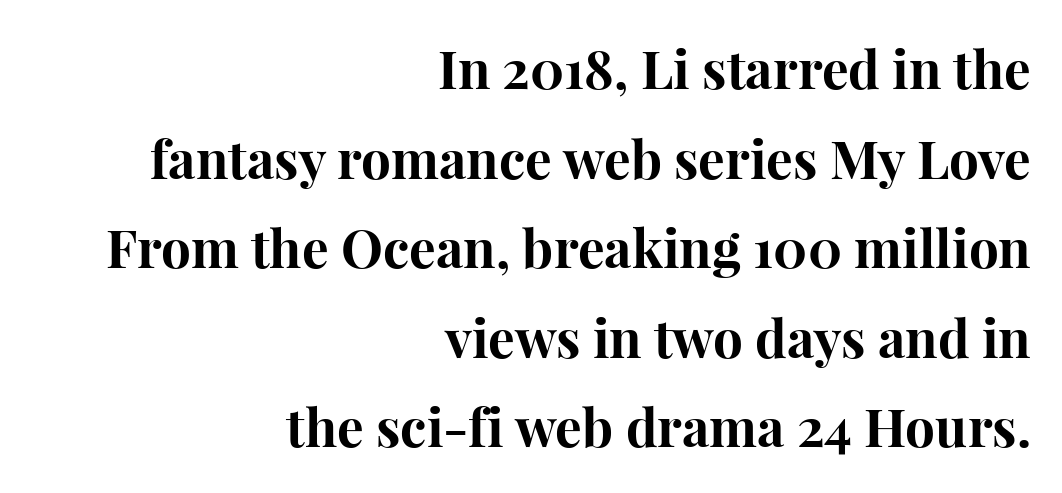
{"serif": "yes", "italic": "no", "bold": "yes", "weight": "bold", "width": "normal", "stroke_contrast": "high", "x_height": "medium", "monospaced": "no", "underline": "no", "align": "right", "line_spacing": "normal", "line_spacing_ratio": 1.69, "letter_spacing": "normal", "letter_spacing_em": 0.0, "glyph_px": 53}
